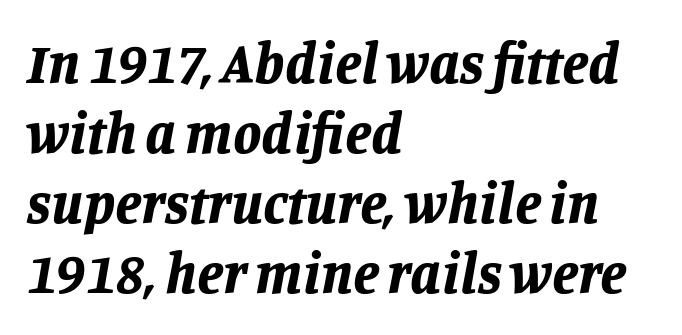
{"italic": "yes", "lean": "right", "slant_degrees": 11, "bold": "yes", "weight": "bold", "width": "normal", "stroke_contrast": "low", "x_height": "large", "monospaced": "no", "underline": "no", "align": "left", "line_spacing_ratio": 1.23, "letter_spacing": "normal", "letter_spacing_em": 0.0, "glyph_px": 57}
